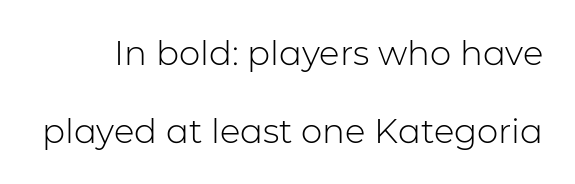
{"serif": "no", "italic": "no", "bold": "no", "weight": "light", "width": "normal", "stroke_contrast": "low", "x_height": "medium", "monospaced": "no", "underline": "no", "line_spacing": "loose", "line_spacing_ratio": 2.28, "letter_spacing": "normal", "letter_spacing_em": 0.0, "glyph_px": 34}
